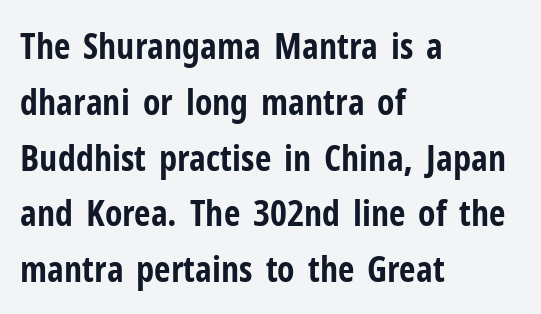
The leading is moderate, giving the passage an even texture. Clear beneath every line of the passage. Do the characters align in a grid? No, the font is proportional. The font's upright variant was chosen for this text. Nothing sits at the stroke ends, so this counts as sans-serif. The passage shown has conventional tracking throughout.
